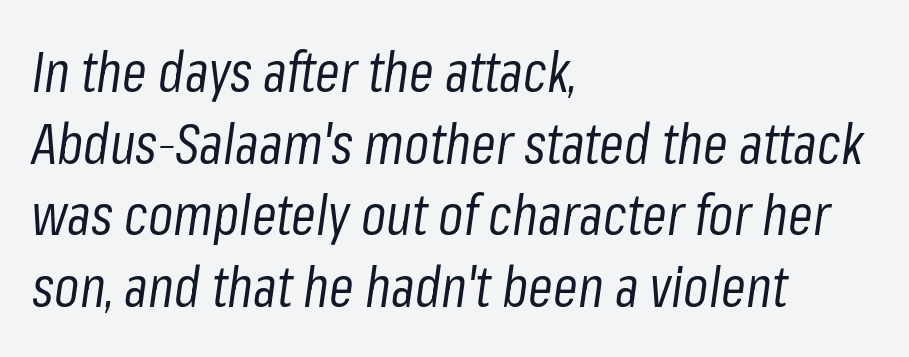
{"italic": "yes", "lean": "right", "slant_degrees": 8, "bold": "no", "weight": "regular", "width": "condensed", "stroke_contrast": "low", "x_height": "medium", "monospaced": "no", "underline": "no", "align": "left", "line_spacing": "normal", "line_spacing_ratio": 1.28, "letter_spacing": "normal", "letter_spacing_em": 0.0, "glyph_px": 56}
